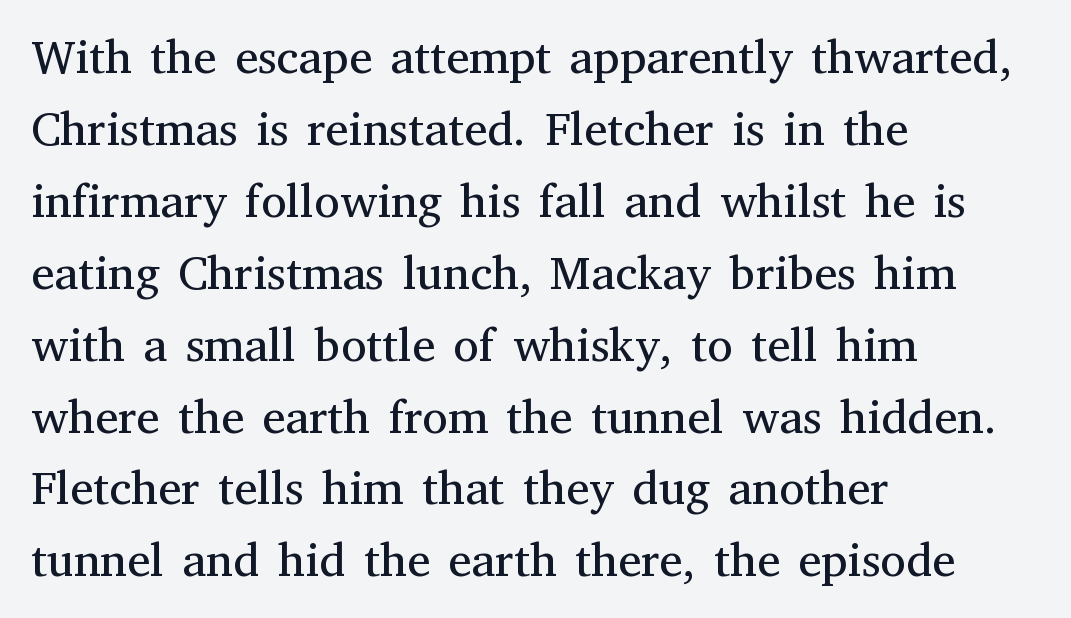
Q: Is the text bold? A: No.
Q: Is the text italic (slanted)? A: No, it is upright.
Q: Is the typeface a serif or a sans-serif typeface? A: Serif.
Q: Is the text underlined? A: No.
Q: How is the paragraph aligned? A: Left-aligned.
Q: Is the spacing between letters normal or unusually wide? A: Normal.
Q: Is the spacing between lines tight, normal or loose? A: Normal.
Q: Width (condensed, normal, or wide)? A: Normal.
Q: Stroke contrast? A: Medium.
Q: x-height? A: Medium.
Q: Monospaced? A: No.
